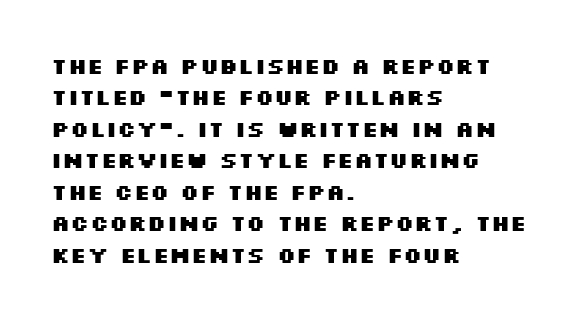
The vertical gap from one line to the next is medium. Bold? Absolutely — the strokes are thick and heavy. Plain, unruled lines of type. The ragged edge is on the right, which tells us the setting is flush left.
